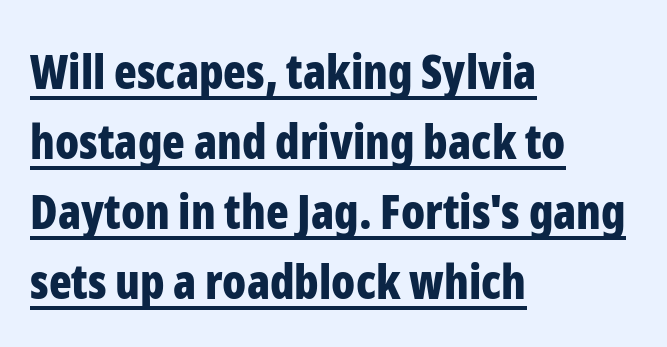
This sample carries an underscore along the baseline area. No extra tracking has been applied to these lines. You can tell from the bare stems that sans-serif type was used. Style check: upright. These lines carry a lot of weight — the face is fully bold. You could not count columns in this text — the font is proportionally spaced.
